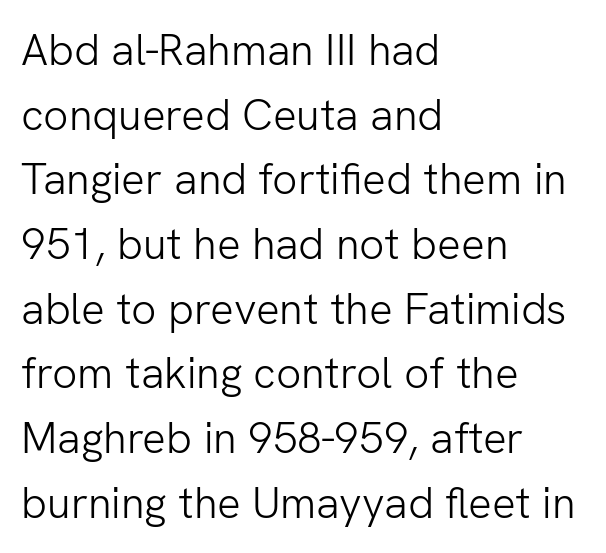
Q: Is the text bold? A: No.
Q: Is the text italic (slanted)? A: No, it is upright.
Q: Is the typeface a serif or a sans-serif typeface? A: Sans-serif.
Q: Is the text underlined? A: No.
Q: How is the paragraph aligned? A: Left-aligned.
Q: Is the spacing between letters normal or unusually wide? A: Normal.
Q: Is the spacing between lines tight, normal or loose? A: Normal.
Q: Width (condensed, normal, or wide)? A: Normal.
Q: Stroke contrast? A: Low.
Q: x-height? A: Medium.
Q: Monospaced? A: No.
